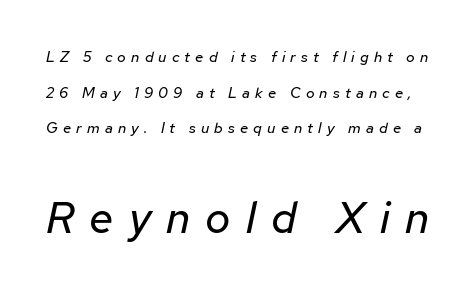
The image shows 44 px regular-weight type, italic (leaning right); set loose line spacing (2.38x), unusually wide letter spacing (+0.34 em), not underlined; the second (bottom) block is 2.93x larger; low stroke contrast and a medium x-height.
